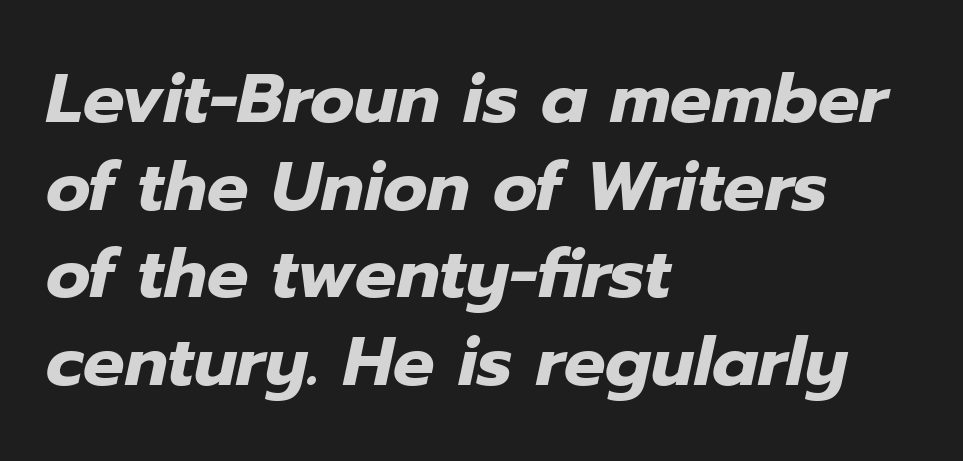
{"italic": "yes", "lean": "right", "slant_degrees": 12, "bold": "yes", "weight": "heavy", "width": "normal", "stroke_contrast": "low", "x_height": "medium", "monospaced": "no", "underline": "no", "align": "left", "line_spacing": "normal", "line_spacing_ratio": 1.27, "letter_spacing": "normal", "letter_spacing_em": 0.0, "glyph_px": 69}
